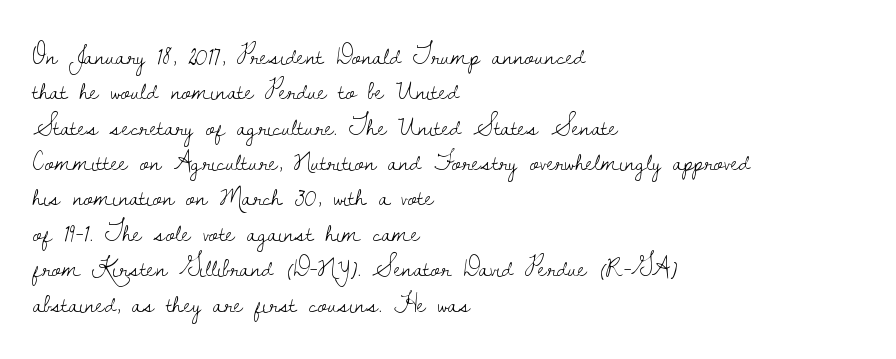
The image shows 27 px text type; set left-aligned, normal line spacing (1.31x), normal letter spacing, not underlined.
